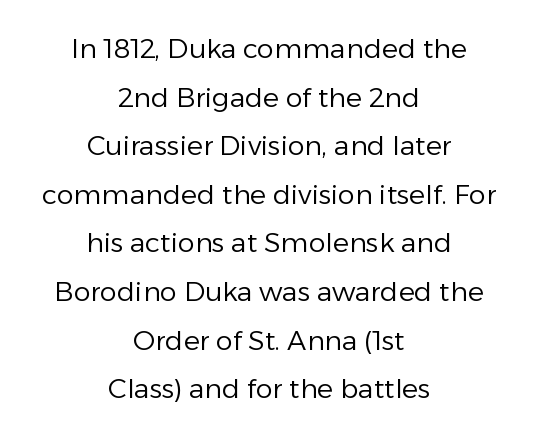
The image shows 27 px text type, upright; set centered, line spacing 1.8x, normal letter spacing, not underlined.
